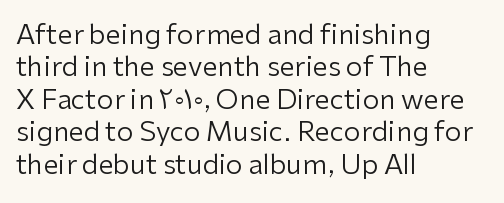
{"italic": "no", "bold": "no", "underline": "no", "align": "left", "line_spacing_ratio": 1.2, "letter_spacing": "normal", "letter_spacing_em": 0.0, "glyph_px": 27}
